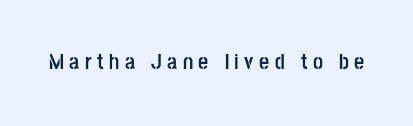
Q: Is the text bold? A: Yes.
Q: Is the text italic (slanted)? A: No, it is upright.
Q: Is the text underlined? A: No.
Q: Is the spacing between letters normal or unusually wide? A: Unusually wide.
